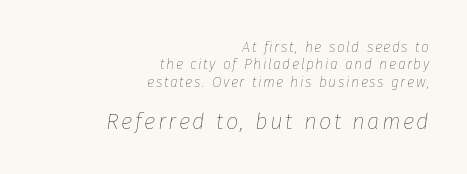
The image shows 22 px text type, italic (leaning right); set right-aligned, normal line spacing (1.25x), not underlined; the second (bottom) block is 1.57x larger.
